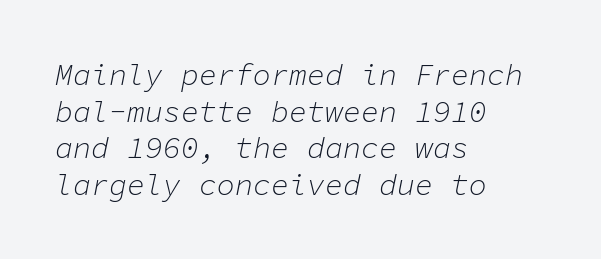
{"italic": "yes", "lean": "right", "slant_degrees": 11, "bold": "no", "weight": "light", "width": "normal", "stroke_contrast": "low", "x_height": "medium", "monospaced": "yes", "underline": "no", "align": "left", "line_spacing_ratio": 1.22, "letter_spacing": "normal", "letter_spacing_em": 0.0, "glyph_px": 30}
